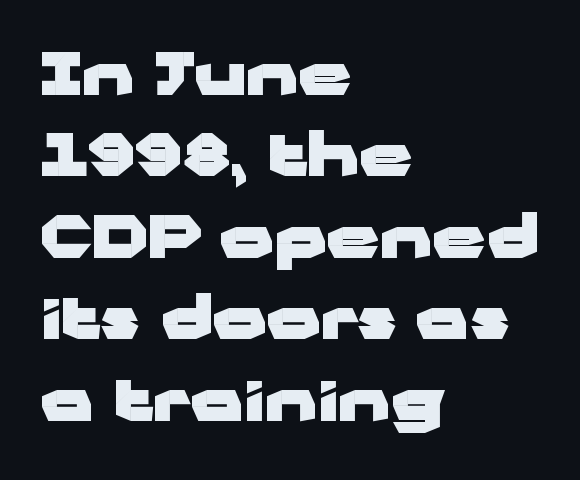
{"serif": "no", "italic": "no", "bold": "yes", "weight": "heavy", "width": "wide", "stroke_contrast": "low", "x_height": "medium", "monospaced": "no", "underline": "no", "align": "left", "line_spacing": "normal", "line_spacing_ratio": 1.38, "letter_spacing": "normal", "letter_spacing_em": 0.0, "glyph_px": 59}
